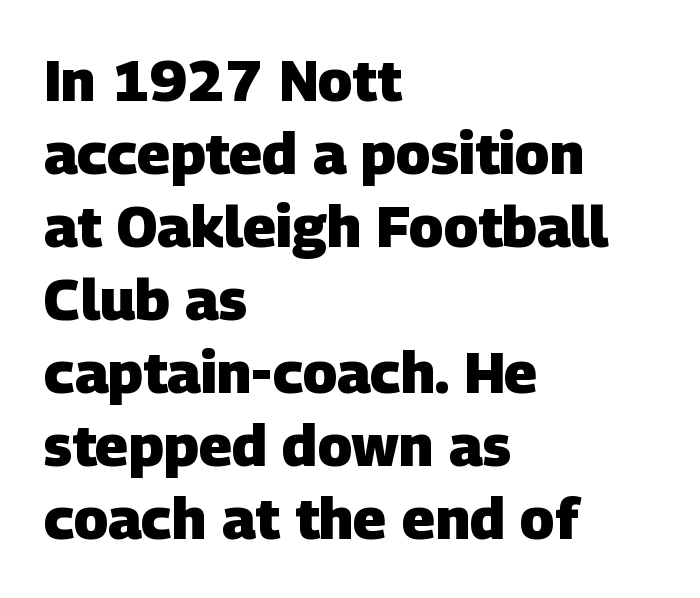
Q: Is the text bold? A: Yes.
Q: Is the typeface a serif or a sans-serif typeface? A: Sans-serif.
Q: Is the text underlined? A: No.
Q: How is the paragraph aligned? A: Left-aligned.
Q: Is the spacing between letters normal or unusually wide? A: Normal.
Q: Is the spacing between lines tight, normal or loose? A: Normal.
Q: Width (condensed, normal, or wide)? A: Normal.
Q: Stroke contrast? A: Low.
Q: x-height? A: Large.
Q: Monospaced? A: No.
